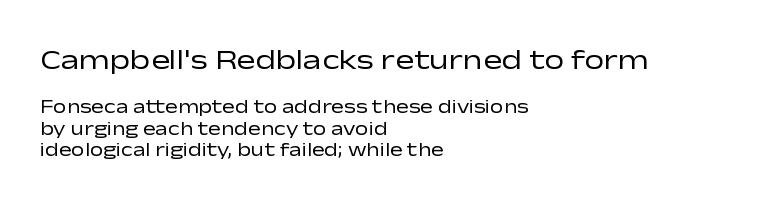
{"serif": "no", "italic": "no", "bold": "no", "weight": "regular", "width": "wide", "stroke_contrast": "low", "x_height": "medium", "monospaced": "no", "underline": "no", "align": "left", "line_spacing": "tight", "line_spacing_ratio": 1.11, "letter_spacing": "normal", "letter_spacing_em": 0.0, "larger_block": "first", "size_ratio": 1.47, "glyph_px": 28}
